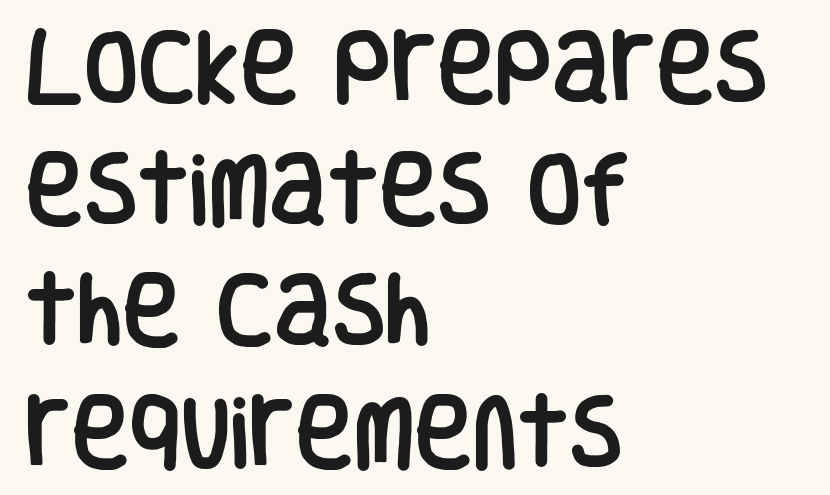
Q: Is the text italic (slanted)? A: No, it is upright.
Q: Is the typeface a serif or a sans-serif typeface? A: Sans-serif.
Q: Is the text underlined? A: No.
Q: How is the paragraph aligned? A: Left-aligned.
Q: Is the spacing between letters normal or unusually wide? A: Normal.
Q: Is the spacing between lines tight, normal or loose? A: Normal.
Q: Width (condensed, normal, or wide)? A: Condensed.
Q: Stroke contrast? A: Low.
Q: x-height? A: Large.
Q: Monospaced? A: No.
